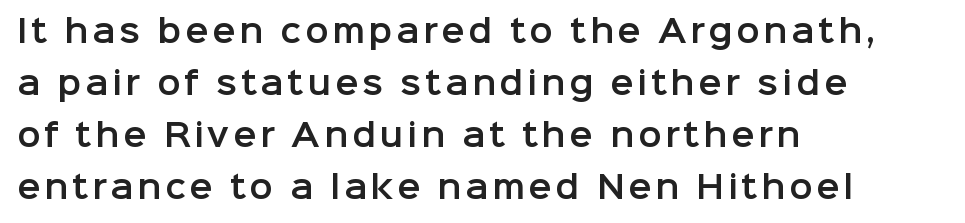
Q: Is the text italic (slanted)? A: No, it is upright.
Q: Is the typeface a serif or a sans-serif typeface? A: Sans-serif.
Q: Is the text underlined? A: No.
Q: How is the paragraph aligned? A: Left-aligned.
Q: Is the spacing between lines tight, normal or loose? A: Normal.
Q: Width (condensed, normal, or wide)? A: Normal.
Q: Stroke contrast? A: Low.
Q: x-height? A: Medium.
Q: Monospaced? A: No.
